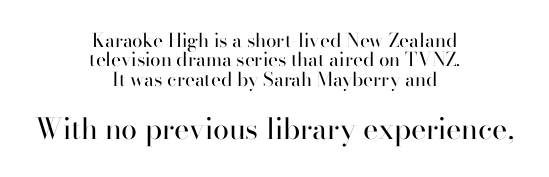
The image shows 29 px regular-weight serif type, upright; set centered, tight line spacing (1.02x), normal letter spacing, not underlined; the second (bottom) block is 1.53x larger; high stroke contrast and a small x-height.
